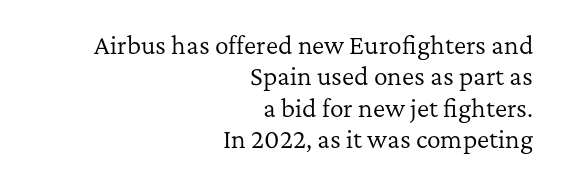
Q: Is the text bold? A: No.
Q: Is the text italic (slanted)? A: No, it is upright.
Q: Is the text underlined? A: No.
Q: How is the paragraph aligned? A: Right-aligned.
Q: Is the spacing between letters normal or unusually wide? A: Normal.
Q: Is the spacing between lines tight, normal or loose? A: Normal.
